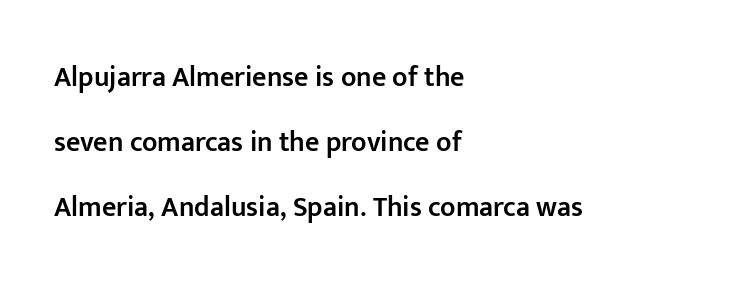
A semibold gives these letters moderate extra thickness, short of bold. Posture: straight, roman, zero tilt. Think of a printed novel: that variable character pitch is what you see here. A sans-serif font was chosen for this passage. The passage shown has conventional tracking throughout. Descender tails drop into unmarked territory.
